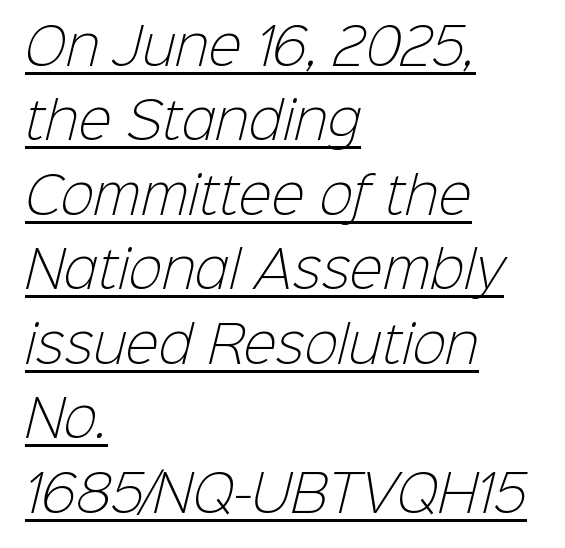
Q: Is the text bold? A: No.
Q: Is the typeface a serif or a sans-serif typeface? A: Sans-serif.
Q: Is the text underlined? A: Yes.
Q: How is the paragraph aligned? A: Left-aligned.
Q: Is the spacing between letters normal or unusually wide? A: Normal.
Q: Is the spacing between lines tight, normal or loose? A: Normal.
Q: Width (condensed, normal, or wide)? A: Normal.
Q: Stroke contrast? A: Low.
Q: x-height? A: Medium.
Q: Monospaced? A: No.
